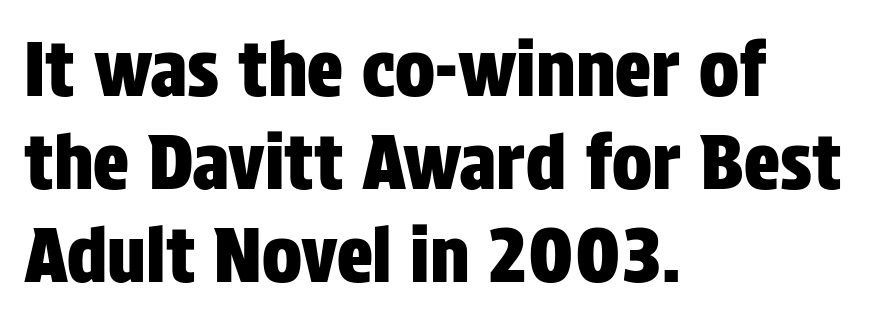
Q: Is the text italic (slanted)? A: No, it is upright.
Q: Is the typeface a serif or a sans-serif typeface? A: Sans-serif.
Q: Is the text underlined? A: No.
Q: How is the paragraph aligned? A: Left-aligned.
Q: Is the spacing between letters normal or unusually wide? A: Normal.
Q: Width (condensed, normal, or wide)? A: Condensed.
Q: Stroke contrast? A: Low.
Q: x-height? A: Large.
Q: Monospaced? A: No.
